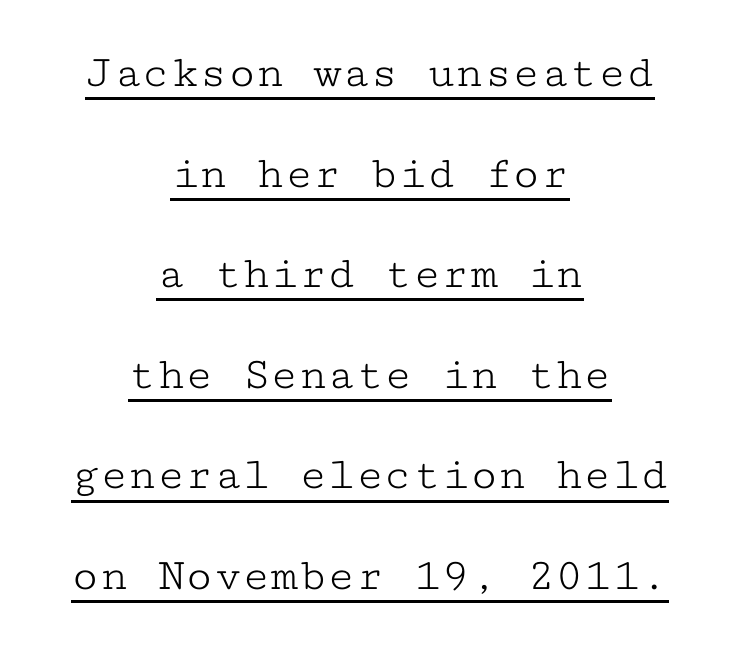
Q: Is the text bold? A: No.
Q: Is the text italic (slanted)? A: No, it is upright.
Q: Is the typeface a serif or a sans-serif typeface? A: Serif.
Q: Is the text underlined? A: Yes.
Q: How is the paragraph aligned? A: Centered.
Q: Is the spacing between letters normal or unusually wide? A: Normal.
Q: Is the spacing between lines tight, normal or loose? A: Loose.
Q: Width (condensed, normal, or wide)? A: Wide.
Q: Stroke contrast? A: Low.
Q: x-height? A: Medium.
Q: Monospaced? A: Yes.
